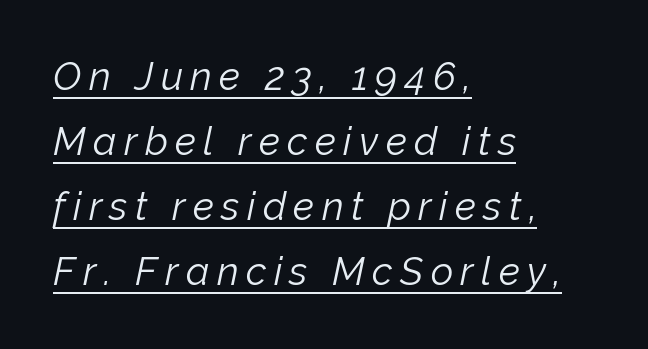
Each line of the rendering has a horizontal stroke beneath the glyphs. The glyphs look as if they've been sheared to an angle. In CSS terms this would be text-align: left. Quick note: interline space is typical.
